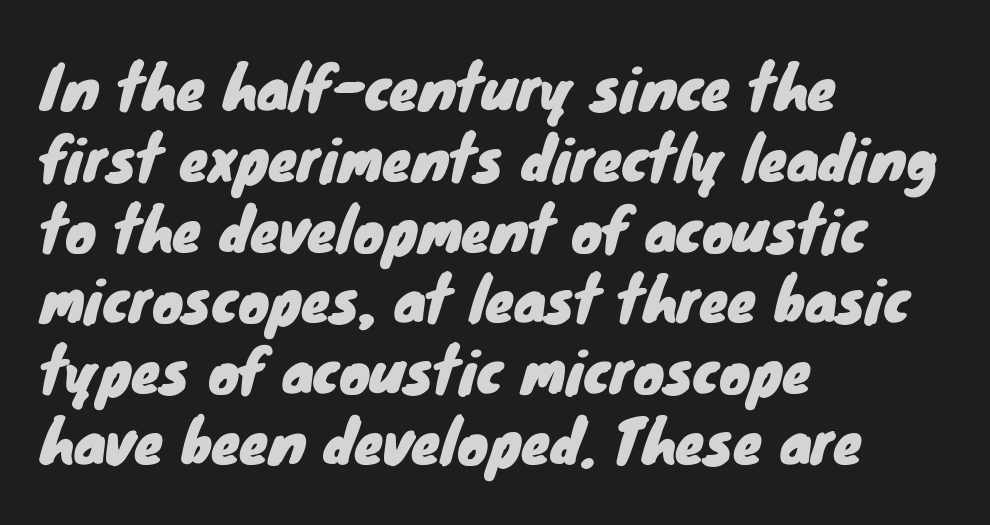
{"serif": "no", "width": "normal", "stroke_contrast": "low", "x_height": "small", "monospaced": "no", "underline": "no", "align": "left", "line_spacing_ratio": 1.22, "letter_spacing": "normal", "letter_spacing_em": 0.0, "glyph_px": 58}
